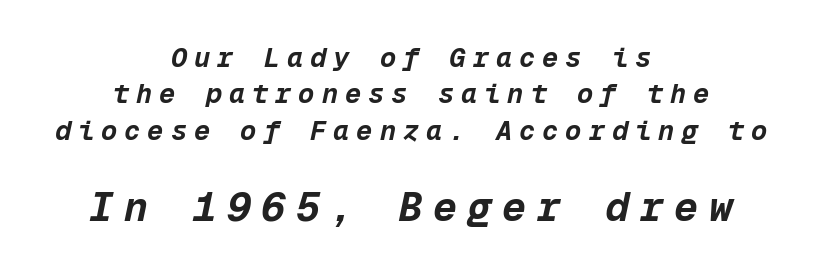
Students, note that the glyphs here are deliberately spaced far apart. Strokes here are thick enough to call this a true bold. Descenders hang freely into open space. The compositor balanced each line on the midline.
